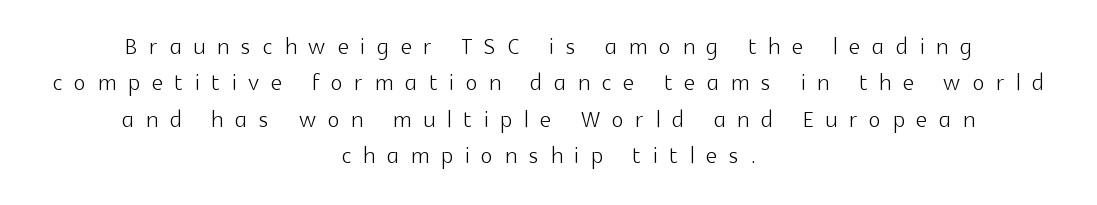
Q: Is the text bold? A: No.
Q: Is the text italic (slanted)? A: No, it is upright.
Q: Is the typeface a serif or a sans-serif typeface? A: Sans-serif.
Q: Is the text underlined? A: No.
Q: How is the paragraph aligned? A: Centered.
Q: Is the spacing between letters normal or unusually wide? A: Unusually wide.
Q: Width (condensed, normal, or wide)? A: Normal.
Q: x-height? A: Medium.
Q: Monospaced? A: No.
